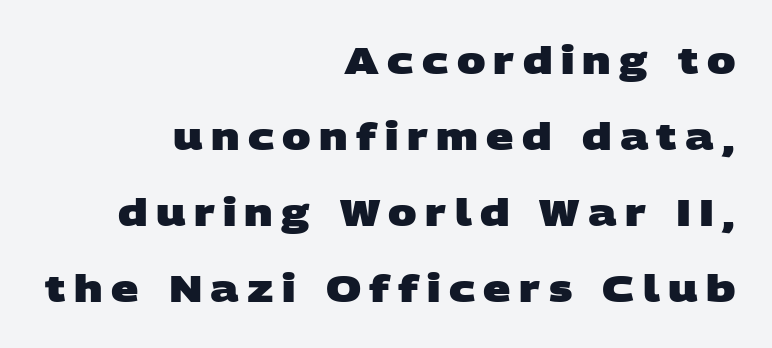
{"serif": "no", "bold": "yes", "weight": "heavy", "width": "wide", "stroke_contrast": "low", "x_height": "large", "monospaced": "no", "underline": "no", "align": "right", "line_spacing": "loose", "line_spacing_ratio": 2.0, "letter_spacing": "wide", "letter_spacing_em": 0.22, "glyph_px": 38}
